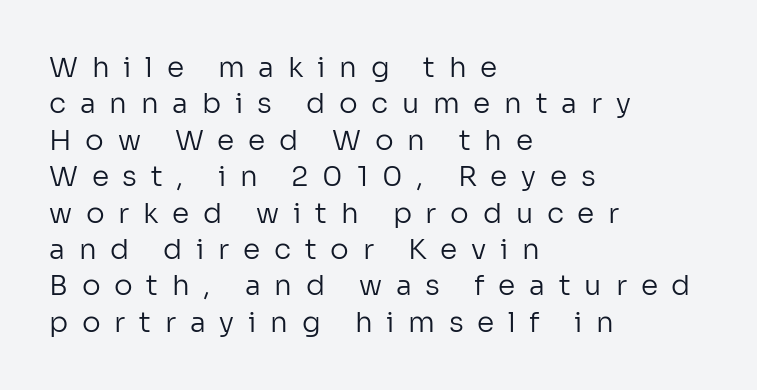
Q: Is the text bold? A: No.
Q: Is the text italic (slanted)? A: No, it is upright.
Q: Is the typeface a serif or a sans-serif typeface? A: Sans-serif.
Q: Is the text underlined? A: No.
Q: How is the paragraph aligned? A: Left-aligned.
Q: Is the spacing between letters normal or unusually wide? A: Unusually wide.
Q: Is the spacing between lines tight, normal or loose? A: Normal.
Q: Width (condensed, normal, or wide)? A: Normal.
Q: Stroke contrast? A: Low.
Q: x-height? A: Medium.
Q: Monospaced? A: No.
